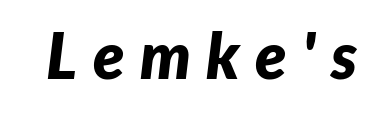
Q: Is the text bold? A: Yes.
Q: Is the text italic (slanted)? A: Yes, it leans right by about 7 degrees.
Q: Is the text underlined? A: No.
Q: Is the spacing between letters normal or unusually wide? A: Unusually wide.
Q: Width (condensed, normal, or wide)? A: Normal.
Q: Stroke contrast? A: Low.
Q: x-height? A: Medium.
Q: Monospaced? A: No.
